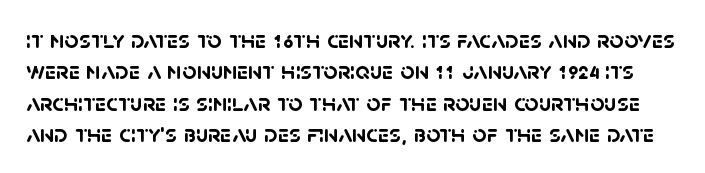
{"bold": "yes", "underline": "no", "line_spacing": "normal", "line_spacing_ratio": 1.26, "letter_spacing": "normal", "letter_spacing_em": 0.0, "glyph_px": 25}
